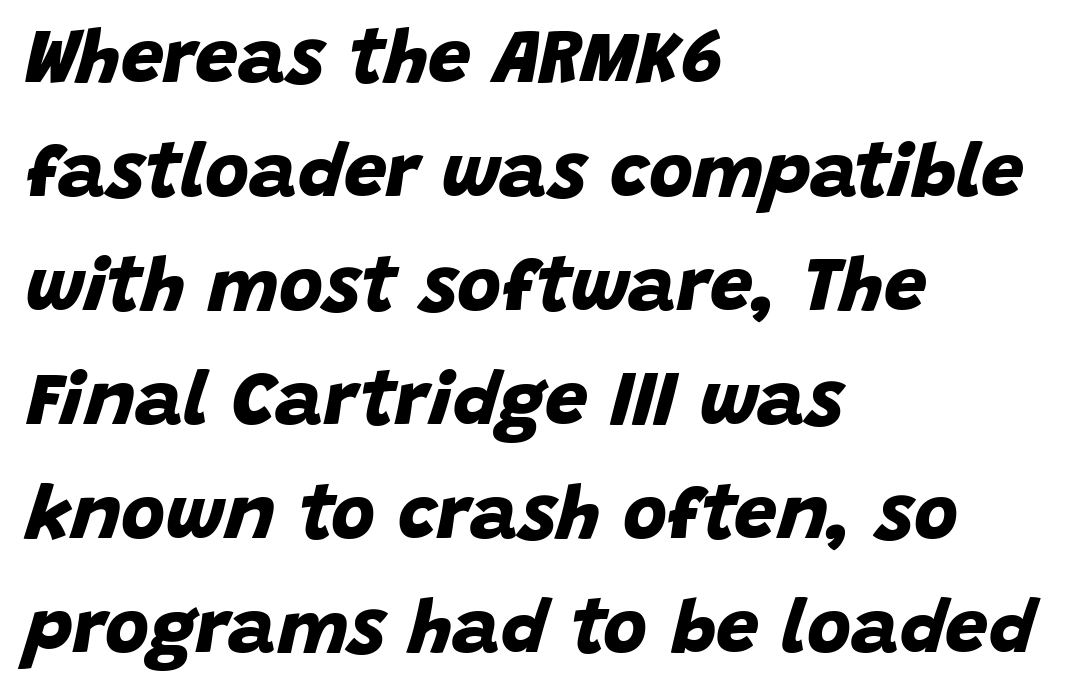
The image shows 76 px bold sans-serif type; set left-aligned, normal line spacing (1.5x), normal letter spacing, not underlined; low stroke contrast and a large x-height.
